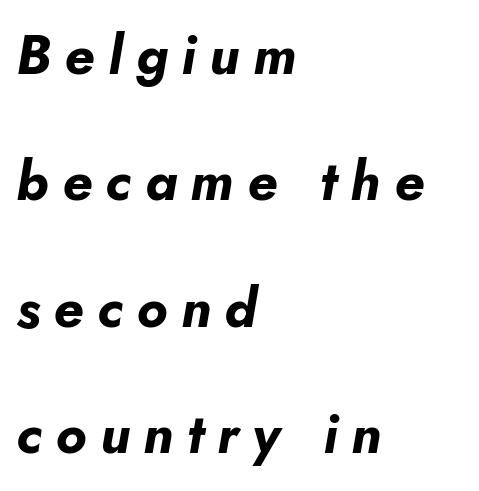
{"italic": "yes", "lean": "right", "slant_degrees": 5, "bold": "yes", "weight": "bold", "width": "normal", "stroke_contrast": "low", "x_height": "small", "monospaced": "no", "underline": "no", "align": "left", "line_spacing": "loose", "line_spacing_ratio": 2.34, "letter_spacing": "wide", "letter_spacing_em": 0.25, "glyph_px": 54}
